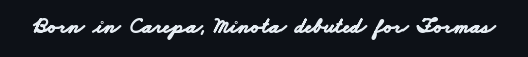
The image shows 22 px bold type; set normal letter spacing, not underlined.
